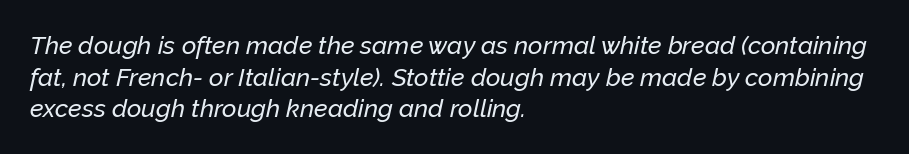
The image shows 25 px text type, italic (leaning right); set left-aligned, normal line spacing (1.27x), normal letter spacing, not underlined.
